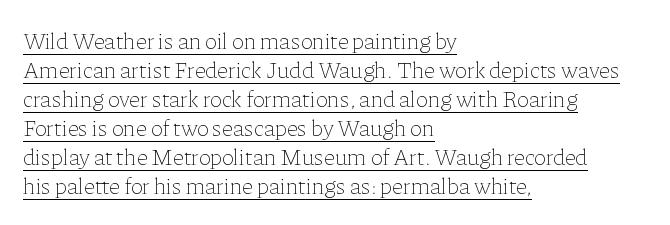
{"italic": "no", "bold": "no", "underline": "yes", "align": "left", "line_spacing": "normal", "line_spacing_ratio": 1.26, "letter_spacing": "normal", "letter_spacing_em": 0.0, "glyph_px": 23}
